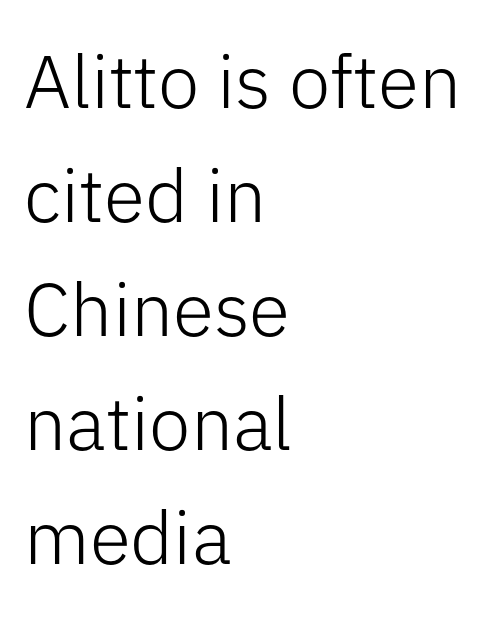
The image shows 75 px light sans-serif type, upright; set left-aligned, normal line spacing (1.52x), normal letter spacing, not underlined; low stroke contrast and a medium x-height.
